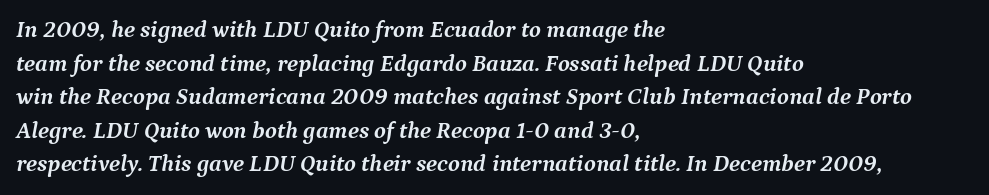
{"italic": "yes", "lean": "right", "slant_degrees": 9, "bold": "yes", "underline": "no", "align": "left", "line_spacing": "normal", "line_spacing_ratio": 1.4, "letter_spacing": "normal", "letter_spacing_em": 0.0, "glyph_px": 24}
